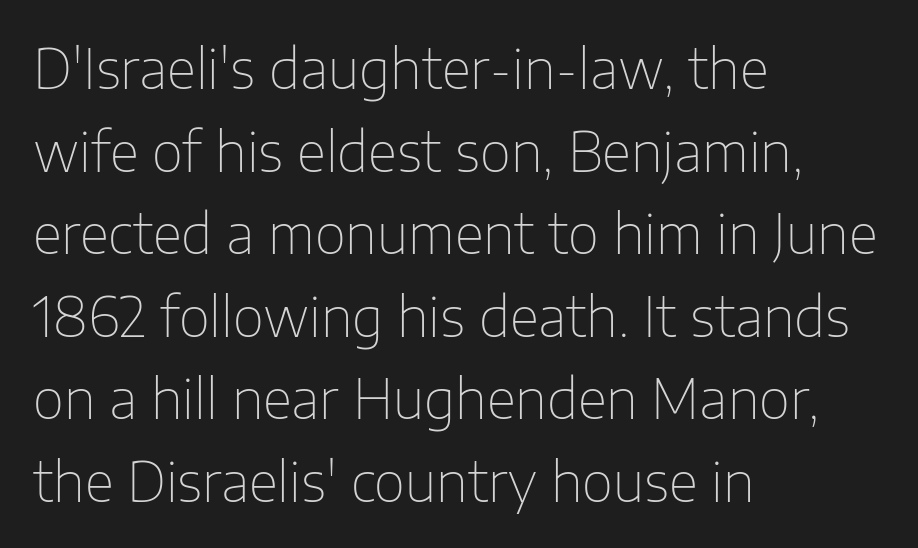
{"serif": "no", "italic": "no", "bold": "no", "weight": "thin", "width": "normal", "stroke_contrast": "low", "x_height": "medium", "monospaced": "no", "underline": "no", "align": "left", "line_spacing": "normal", "line_spacing_ratio": 1.53, "letter_spacing": "normal", "letter_spacing_em": 0.0, "glyph_px": 54}
